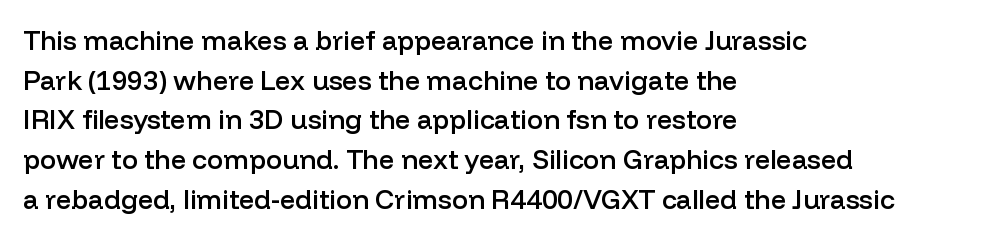
Observe the ordinary spacing: letters are neighbours, not strangers. The font's upright variant was chosen for this text. Letters rest on an invisible, unmarked baseline. The leading is moderate, giving the passage an even texture. The paragraph has a hard left edge and a soft right edge.
